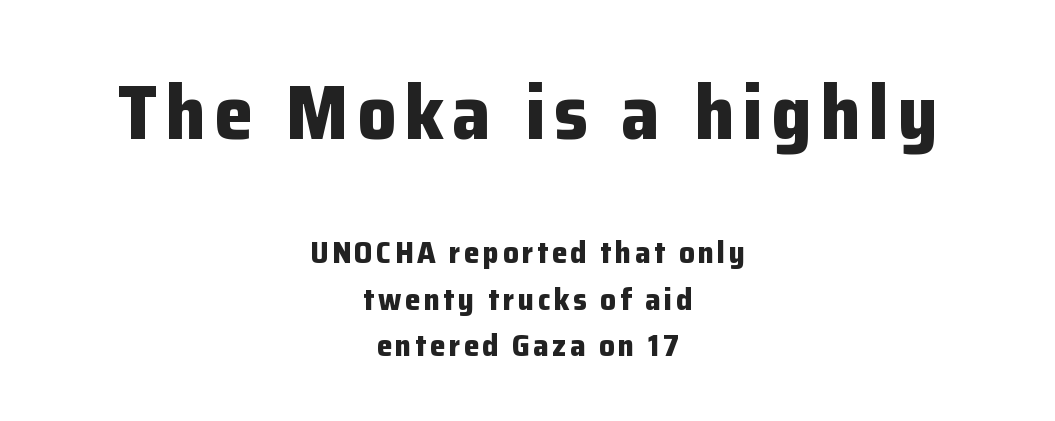
{"serif": "no", "italic": "no", "bold": "yes", "weight": "bold", "width": "normal", "stroke_contrast": "low", "x_height": "medium", "monospaced": "no", "underline": "no", "align": "center", "line_spacing": "normal", "line_spacing_ratio": 1.49, "larger_block": "first", "size_ratio": 2.48, "glyph_px": 77}
